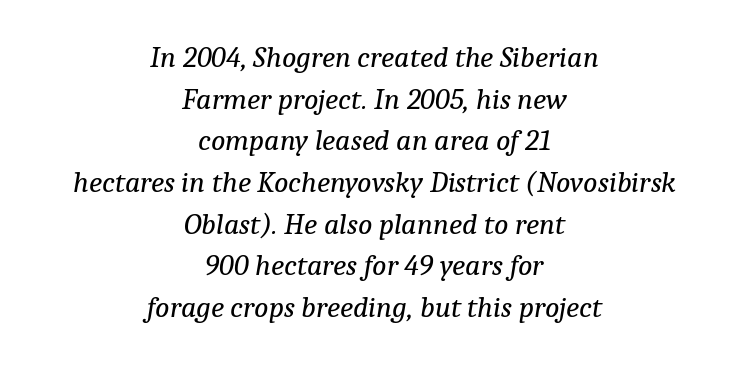
The image shows 30 px regular-weight serif type, italic (leaning right); set centered, normal line spacing (1.39x), normal letter spacing, not underlined; low stroke contrast and a medium x-height.
